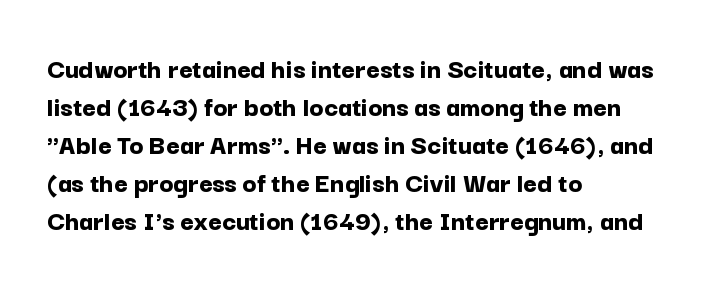
Alignment: flush left. Does extra space separate the letters? No, they use regular spacing. Varying glyph widths throughout — classic text-font behaviour. One glance says typical: line gaps are just what's usual. Descender tails drop into unmarked territory. It's the straight-up-and-down kind of type.
